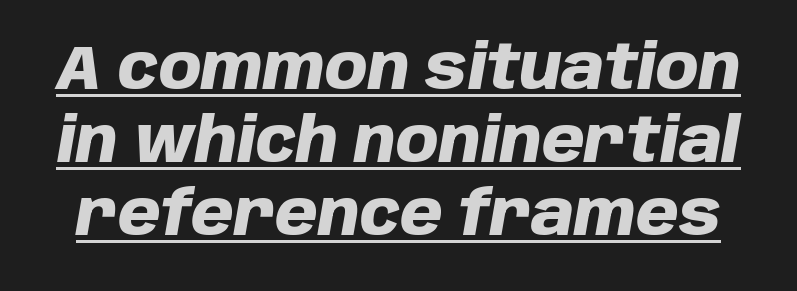
Heavy-handed strokes throughout: this text is bold. Think of a printed novel: that variable character pitch is what you see here. Every word sits above its own underline. Compared with typical body copy, the letter spacing here is the same. There's an unmistakable incline to the writing here.
